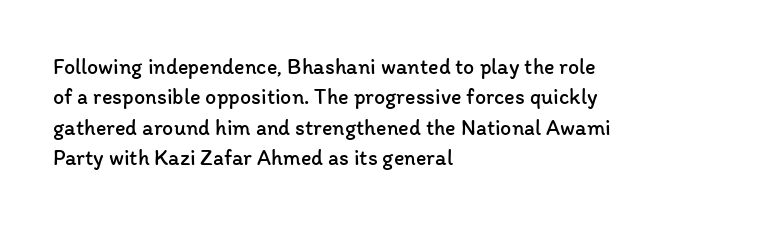
{"italic": "no", "bold": "no", "underline": "no", "align": "left", "line_spacing": "normal", "line_spacing_ratio": 1.38, "letter_spacing": "normal", "letter_spacing_em": 0.0, "glyph_px": 22}
